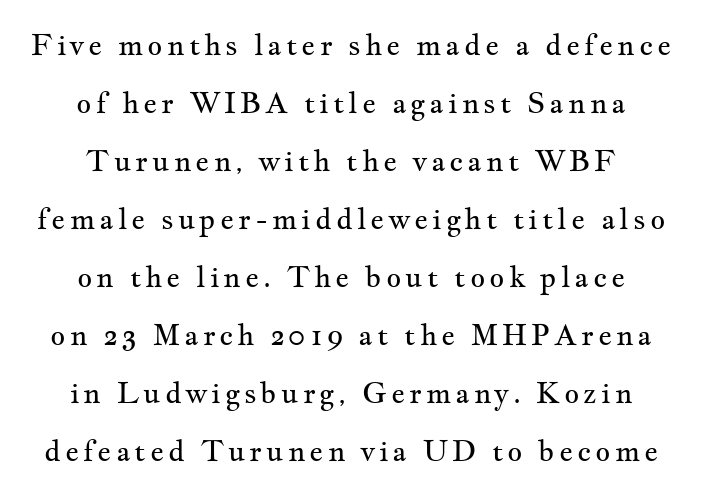
The image shows 29 px regular-weight, wide serif type, upright; set centered, loose line spacing (2.0x), not underlined; medium stroke contrast and a small x-height.
